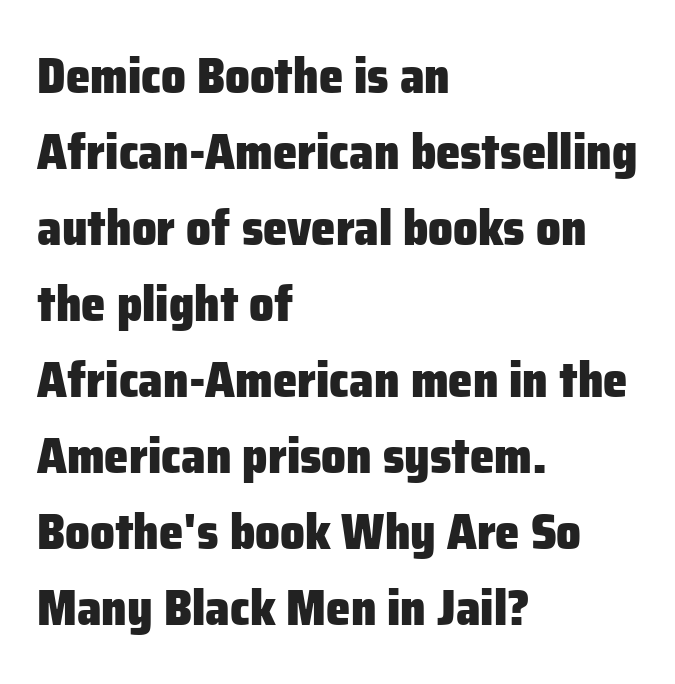
Line beginnings align vertically; line endings do not. These lines are composed in type without serifs. How heavy is the stroke? Heavy — this is a bold. A typesetter would call this leading conventional body-copy spacing.
